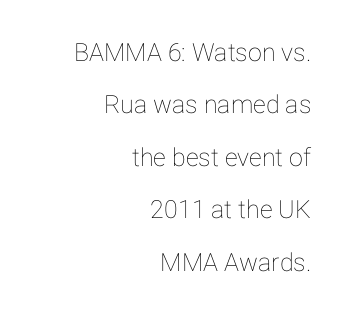
The image shows 25 px text type, upright; set right-aligned, loose line spacing (2.1x), normal letter spacing, not underlined.
